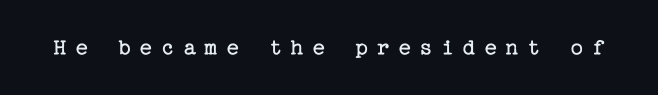
Q: Is the text bold? A: No.
Q: Is the text italic (slanted)? A: No, it is upright.
Q: Is the text underlined? A: No.
Q: Is the spacing between letters normal or unusually wide? A: Unusually wide.
